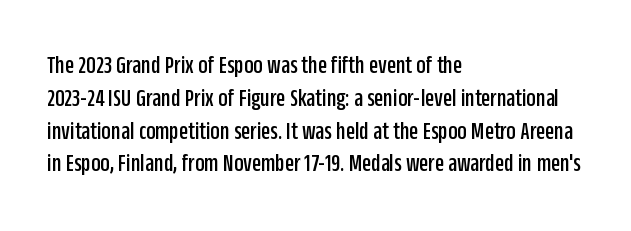
Q: Is the text italic (slanted)? A: No, it is upright.
Q: Is the text underlined? A: No.
Q: How is the paragraph aligned? A: Left-aligned.
Q: Is the spacing between letters normal or unusually wide? A: Normal.
Q: Is the spacing between lines tight, normal or loose? A: Normal.
